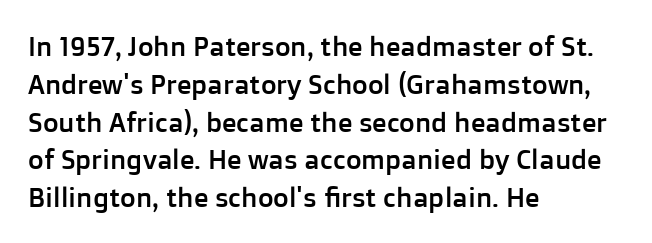
{"italic": "no", "underline": "no", "align": "left", "line_spacing": "normal", "line_spacing_ratio": 1.4, "letter_spacing": "normal", "letter_spacing_em": 0.0, "glyph_px": 27}
